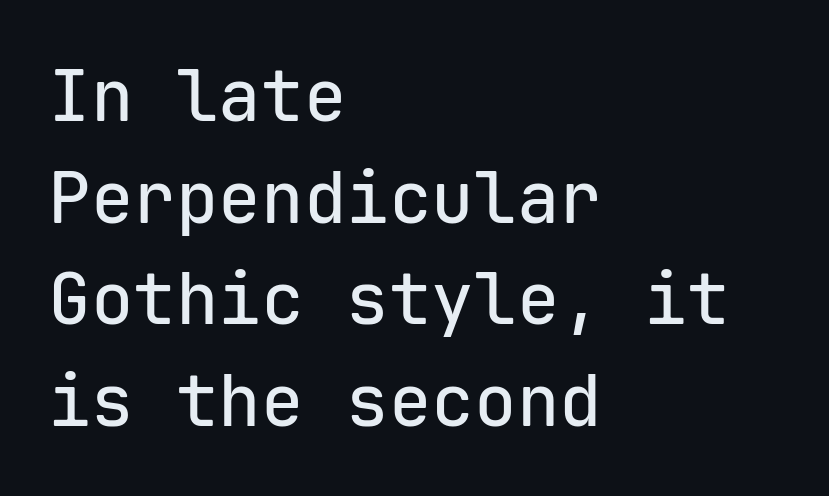
The image shows 71 px sans-serif type, upright, monospaced; set left-aligned, normal line spacing (1.43x), normal letter spacing, not underlined; low stroke contrast and a medium x-height.
